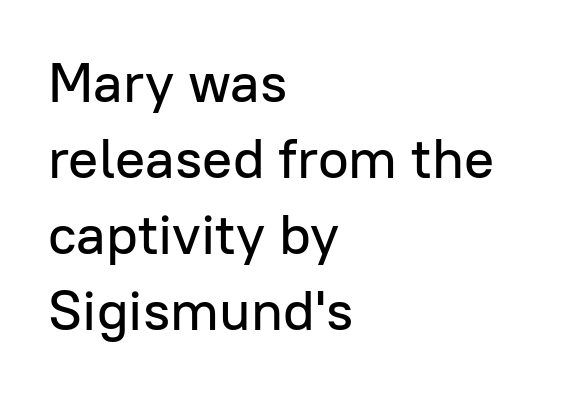
The image shows 56 px sans-serif type, upright; set left-aligned, normal line spacing (1.36x), normal letter spacing, not underlined; low stroke contrast and a medium x-height.
